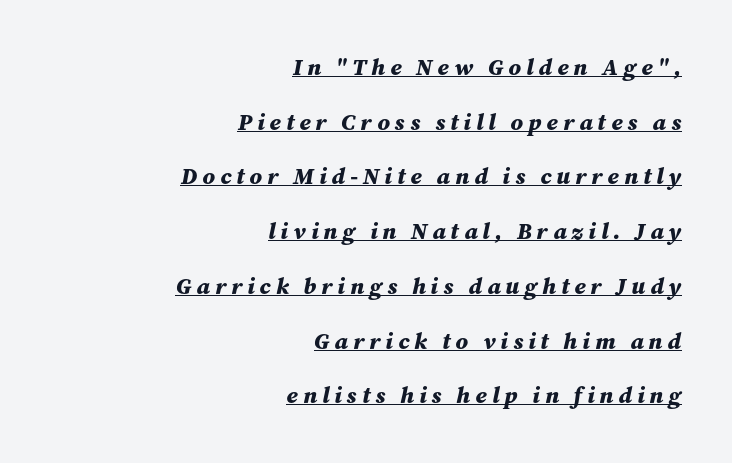
The image shows 23 px bold type, italic (leaning right); set right-aligned, loose line spacing (2.38x), unusually wide letter spacing (+0.22 em), underlined.
